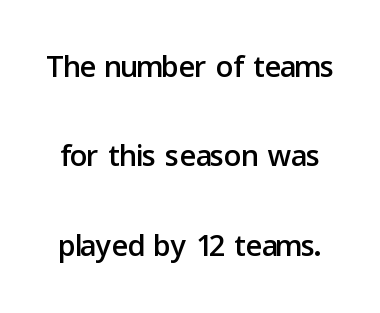
{"serif": "no", "italic": "no", "width": "normal", "stroke_contrast": "low", "x_height": "medium", "monospaced": "no", "underline": "no", "line_spacing": "loose", "line_spacing_ratio": 2.08, "letter_spacing": "normal", "letter_spacing_em": 0.0, "glyph_px": 43}
